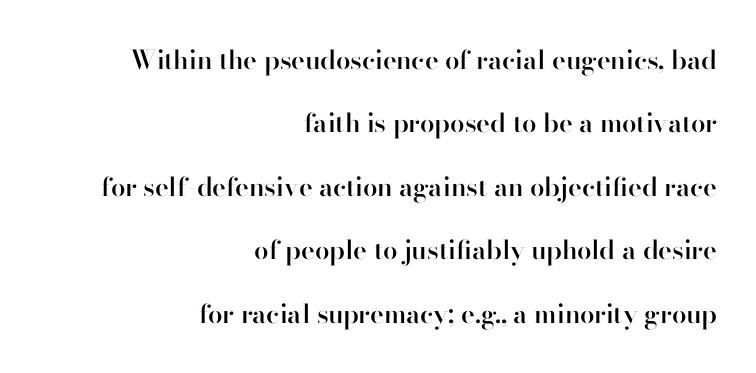
Q: Is the text bold? A: Semi-bold.
Q: Is the text italic (slanted)? A: No, it is upright.
Q: Is the text underlined? A: No.
Q: How is the paragraph aligned? A: Right-aligned.
Q: Is the spacing between letters normal or unusually wide? A: Normal.
Q: Is the spacing between lines tight, normal or loose? A: Loose.
